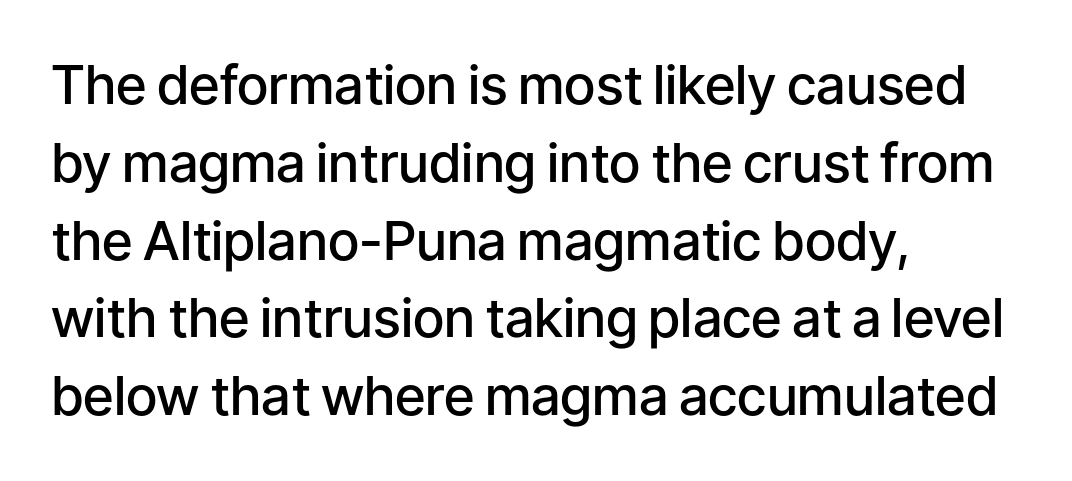
Q: Is the text bold? A: Semi-bold.
Q: Is the text italic (slanted)? A: No, it is upright.
Q: Is the typeface a serif or a sans-serif typeface? A: Sans-serif.
Q: Is the text underlined? A: No.
Q: How is the paragraph aligned? A: Left-aligned.
Q: Is the spacing between letters normal or unusually wide? A: Normal.
Q: Is the spacing between lines tight, normal or loose? A: Normal.
Q: Width (condensed, normal, or wide)? A: Normal.
Q: Stroke contrast? A: Low.
Q: x-height? A: Medium.
Q: Monospaced? A: No.
